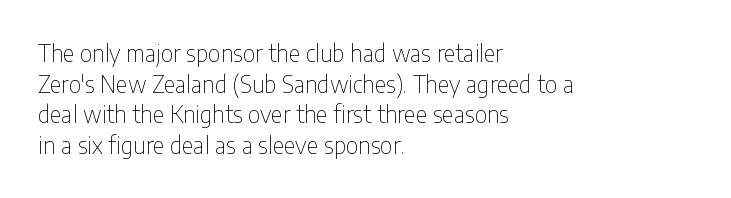
{"italic": "no", "bold": "no", "underline": "no", "align": "left", "line_spacing": "normal", "line_spacing_ratio": 1.33, "letter_spacing": "normal", "letter_spacing_em": 0.0, "glyph_px": 23}
